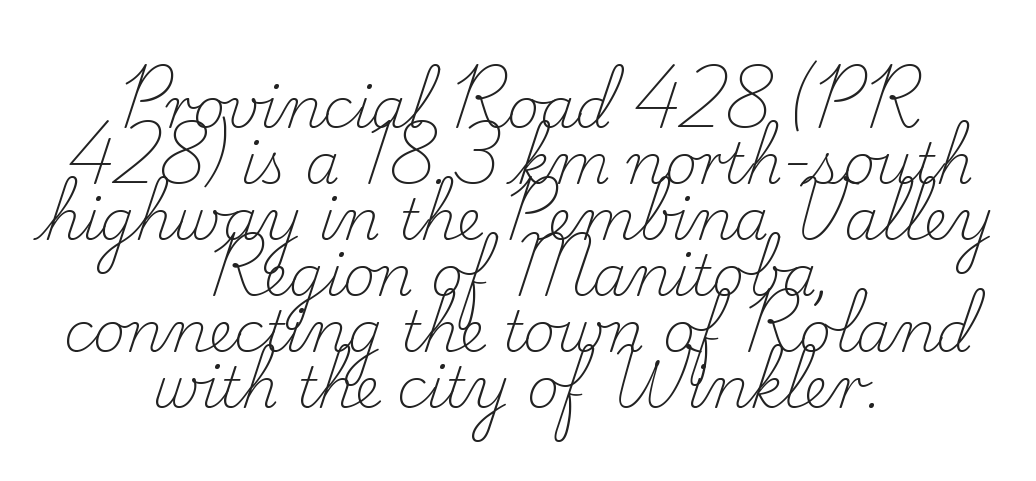
{"serif": "yes", "bold": "no", "weight": "light", "width": "normal", "stroke_contrast": "low", "x_height": "small", "monospaced": "no", "underline": "no", "align": "center", "line_spacing": "tight", "line_spacing_ratio": 1.0, "letter_spacing": "normal", "letter_spacing_em": 0.0, "glyph_px": 56}
